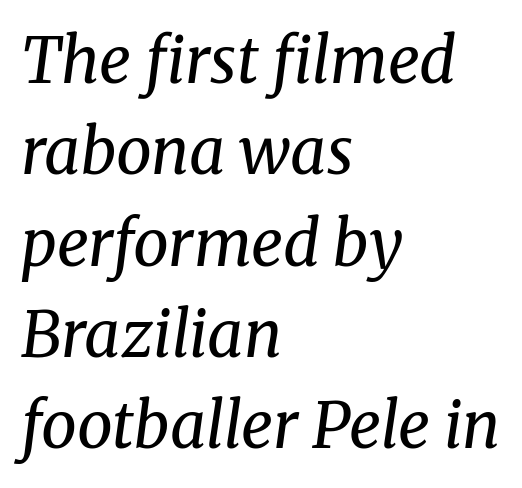
The image shows 63 px regular-weight serif type, italic (leaning right); set left-aligned, normal line spacing (1.45x), normal letter spacing, not underlined; medium stroke contrast and a medium x-height.
